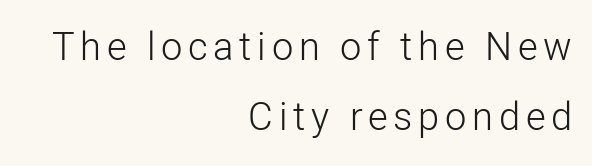
Q: Is the text bold? A: No.
Q: Is the text italic (slanted)? A: No, it is upright.
Q: Is the typeface a serif or a sans-serif typeface? A: Sans-serif.
Q: Is the text underlined? A: No.
Q: How is the paragraph aligned? A: Right-aligned.
Q: Width (condensed, normal, or wide)? A: Normal.
Q: Stroke contrast? A: Low.
Q: x-height? A: Medium.
Q: Monospaced? A: No.
